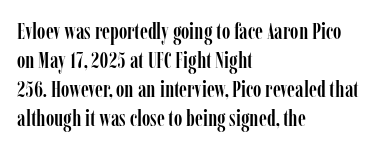
Posture: straight, roman, zero tilt. The passage shown is not underscored anywhere. The rendering anchors every line to the left-hand side. The gaps between neighbouring characters are ordinary and unremarkable.
